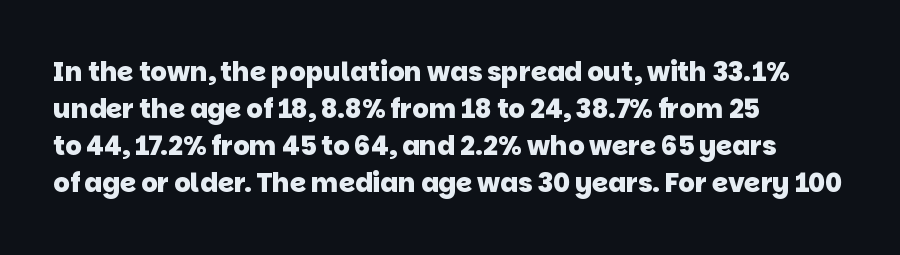
{"bold": "yes", "underline": "no", "align": "left", "line_spacing": "normal", "line_spacing_ratio": 1.42, "letter_spacing": "normal", "letter_spacing_em": 0.0, "glyph_px": 26}
